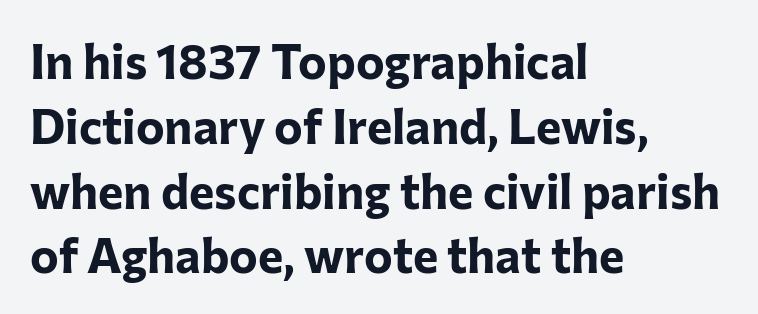
Q: Is the text bold? A: Yes.
Q: Is the text italic (slanted)? A: No, it is upright.
Q: Is the typeface a serif or a sans-serif typeface? A: Sans-serif.
Q: Is the text underlined? A: No.
Q: How is the paragraph aligned? A: Left-aligned.
Q: Is the spacing between letters normal or unusually wide? A: Normal.
Q: Is the spacing between lines tight, normal or loose? A: Normal.
Q: Width (condensed, normal, or wide)? A: Normal.
Q: Stroke contrast? A: Low.
Q: x-height? A: Medium.
Q: Monospaced? A: No.
